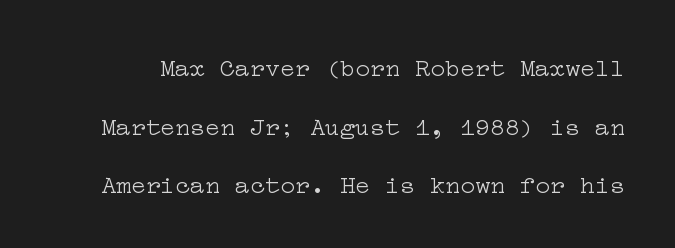
If you measured baseline to baseline, you'd find a long distance. Caption: face not bold, strokes unweighted. Does extra space separate the letters? No, they use regular spacing. The font's upright variant was chosen for this text.
